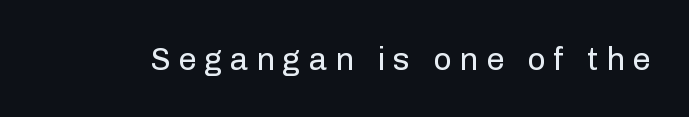
Q: Is the text bold? A: No.
Q: Is the text italic (slanted)? A: No, it is upright.
Q: Is the typeface a serif or a sans-serif typeface? A: Sans-serif.
Q: Is the text underlined? A: No.
Q: Is the spacing between letters normal or unusually wide? A: Unusually wide.
Q: Width (condensed, normal, or wide)? A: Normal.
Q: Stroke contrast? A: Low.
Q: x-height? A: Medium.
Q: Monospaced? A: No.
